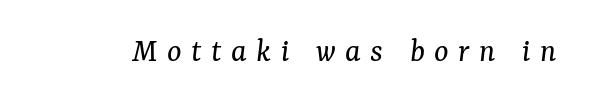
Q: Is the text bold? A: No.
Q: Is the text italic (slanted)? A: Yes, it leans right by about 7 degrees.
Q: Is the typeface a serif or a sans-serif typeface? A: Serif.
Q: Is the text underlined? A: No.
Q: Is the spacing between letters normal or unusually wide? A: Unusually wide.
Q: Width (condensed, normal, or wide)? A: Normal.
Q: Stroke contrast? A: Medium.
Q: x-height? A: Medium.
Q: Monospaced? A: No.
